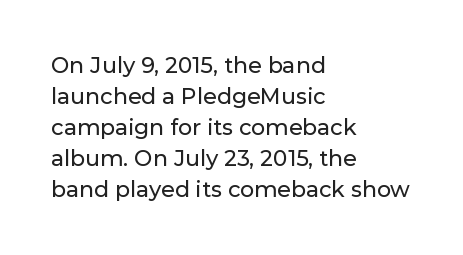
{"italic": "no", "underline": "no", "align": "left", "line_spacing": "normal", "line_spacing_ratio": 1.41, "letter_spacing": "normal", "letter_spacing_em": 0.0, "glyph_px": 22}
